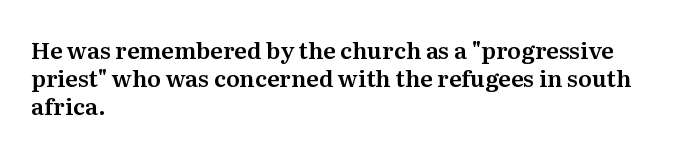
Look at the tracking — it's just the regular setting, nothing added. Caption: multi-line text, flush left, ragged right. Notice how the stems are strictly vertical — no italics here. A clean baseline with only descenders dipping below it.
